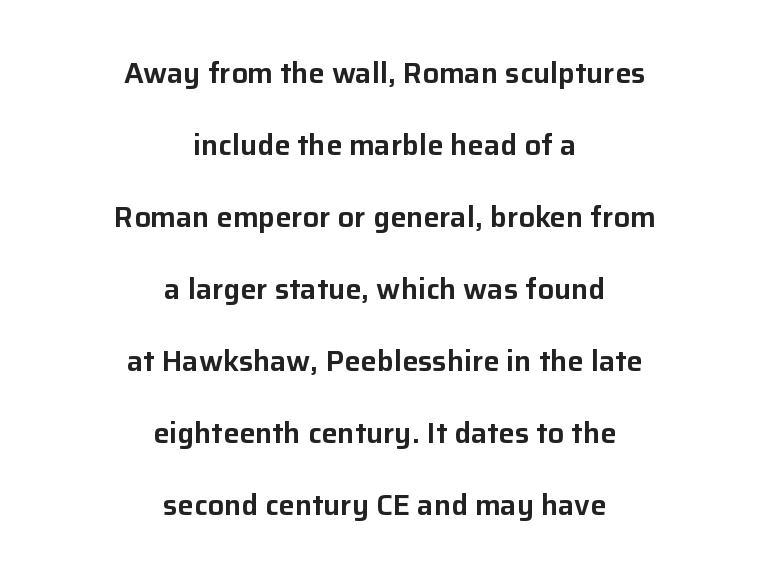
The image shows 29 px sans-serif type, upright; set centered, loose line spacing (2.48x), normal letter spacing, not underlined; low stroke contrast and a medium x-height.
